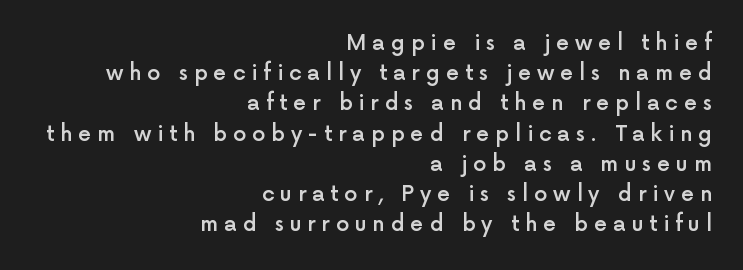
Type without underlining. The rendering inserts visible extra space after every character. Teacher's note: observe the even right margin — that is flush-right alignment. The space between consecutive lines is moderate. Designer's note — italics off, roman on. Set as a demibold, roughly 600 on the weight scale.
